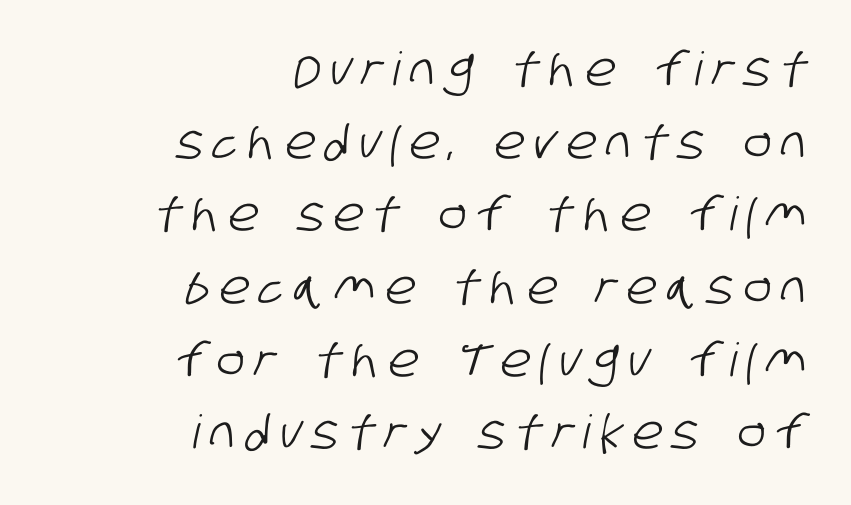
Q: Is the typeface a serif or a sans-serif typeface? A: Sans-serif.
Q: Is the text underlined? A: No.
Q: How is the paragraph aligned? A: Right-aligned.
Q: Is the spacing between letters normal or unusually wide? A: Unusually wide.
Q: Is the spacing between lines tight, normal or loose? A: Normal.
Q: Width (condensed, normal, or wide)? A: Condensed.
Q: Stroke contrast? A: Low.
Q: x-height? A: Large.
Q: Monospaced? A: No.
